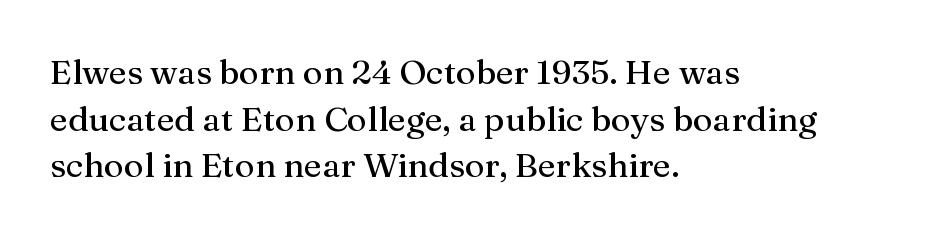
The image shows 34 px serif type, upright; set left-aligned, normal line spacing (1.37x), normal letter spacing, not underlined; medium stroke contrast and a medium x-height.
